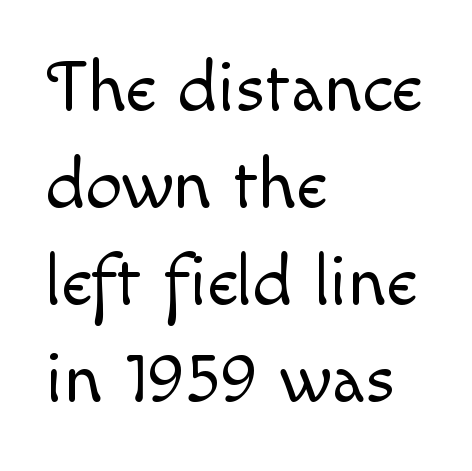
All the whitespace from short lines collects on the right. These lines keep a tight, regular rhythm from letter to letter. You can tell it's not italic because the verticals are truly vertical. Character widths vary here, with narrow letters taking less room than wide ones.
